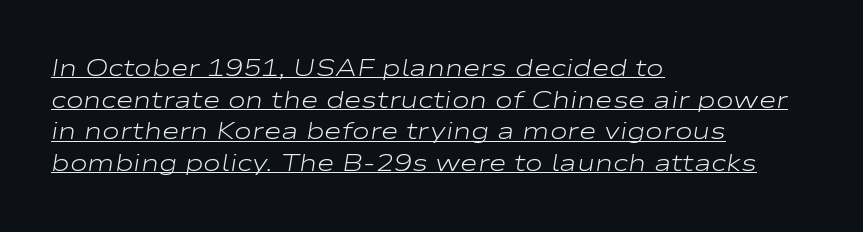
This sample carries an underscore along the baseline area. Style check: oblique. Is there much room between lines? A standard amount, neither cramped nor airy. Letters have the restrained weight of plain body copy at most.
